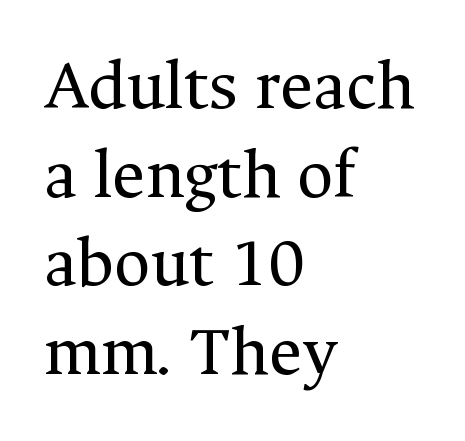
{"serif": "yes", "italic": "no", "bold": "no", "weight": "regular", "width": "normal", "stroke_contrast": "medium", "x_height": "medium", "monospaced": "no", "underline": "no", "align": "left", "line_spacing": "normal", "line_spacing_ratio": 1.25, "letter_spacing": "normal", "letter_spacing_em": 0.0, "glyph_px": 71}
